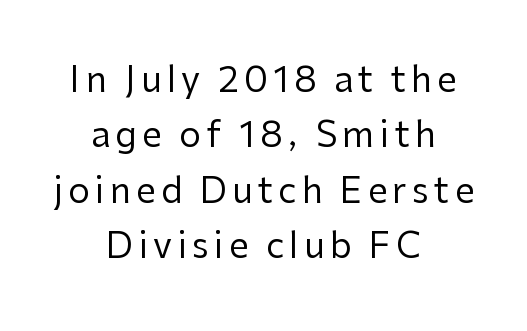
Stem width sits at or under what a default text font uses. The type sits square on the baseline with zero lean. Letters rest on an invisible, unmarked baseline. A typesetter would call this proportional, since set widths differ per character. Does the copy run flush right? No — it is centered line by line.
